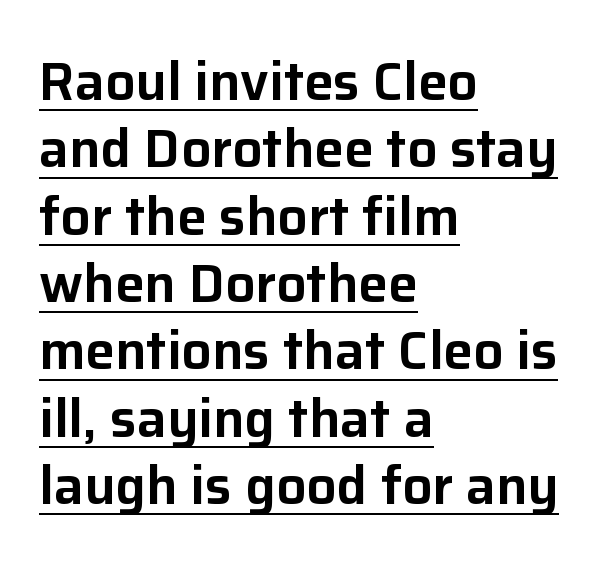
The image shows 53 px sans-serif type, upright; set left-aligned, normal line spacing (1.27x), normal letter spacing, underlined; low stroke contrast and a medium x-height.
